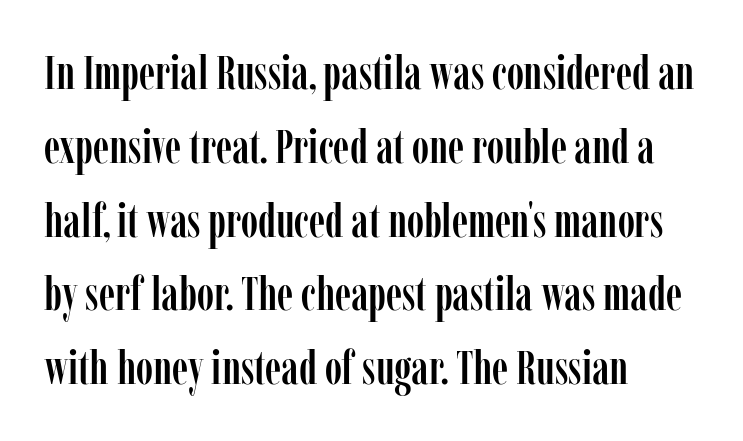
One glance says typical: line gaps are just what's usual. Here the designer chose a conventional face with non-uniform glyph widths. Compared with typical body copy, the letter spacing here is the same. Anything drawn beneath the words? Only blank space. I'd call this a serif setting — the letters wear small feet.
